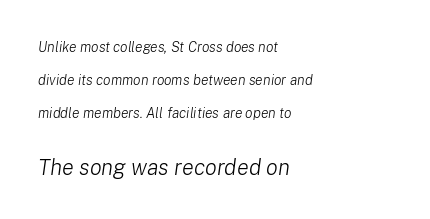
The image shows 22 px text type, italic (leaning right); set left-aligned, loose line spacing (2.35x), normal letter spacing, not underlined; the second (bottom) block is 1.57x larger.
